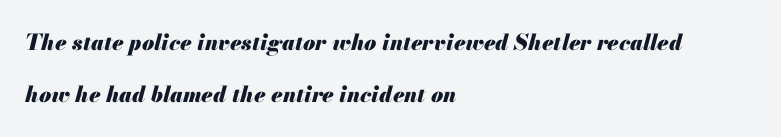
{"italic": "yes", "lean": "right", "slant_degrees": 13, "bold": "yes", "underline": "no", "align": "left", "line_spacing": "loose", "line_spacing_ratio": 2.37, "letter_spacing": "normal", "letter_spacing_em": 0.0, "glyph_px": 22}
